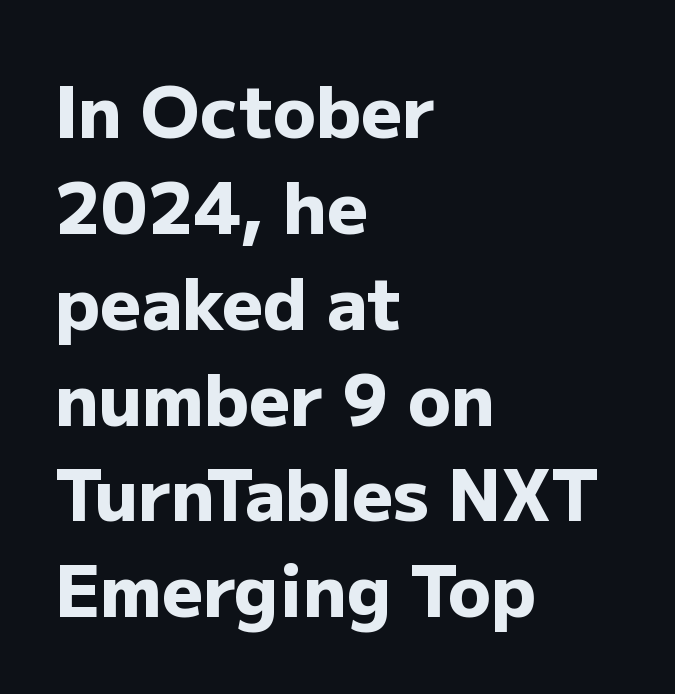
The image shows 71 px heavy sans-serif type, upright; set left-aligned, normal line spacing (1.35x), normal letter spacing, not underlined; low stroke contrast and a medium x-height.
